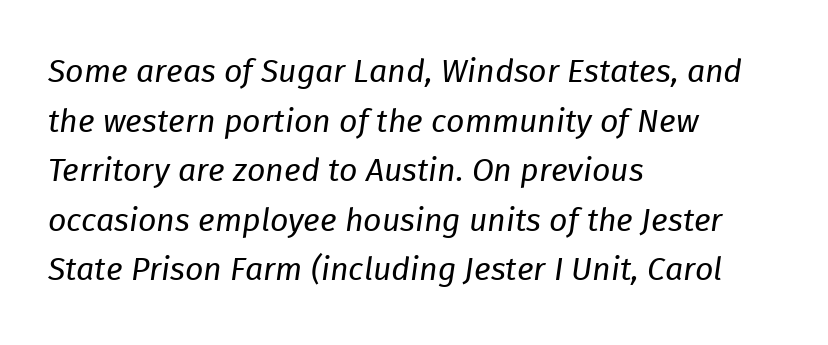
Q: Is the text bold? A: No.
Q: Is the text italic (slanted)? A: Yes, it leans right by about 8 degrees.
Q: Is the text underlined? A: No.
Q: How is the paragraph aligned? A: Left-aligned.
Q: Is the spacing between letters normal or unusually wide? A: Normal.
Q: Is the spacing between lines tight, normal or loose? A: Normal.
Q: Width (condensed, normal, or wide)? A: Normal.
Q: Stroke contrast? A: Low.
Q: x-height? A: Medium.
Q: Monospaced? A: No.
